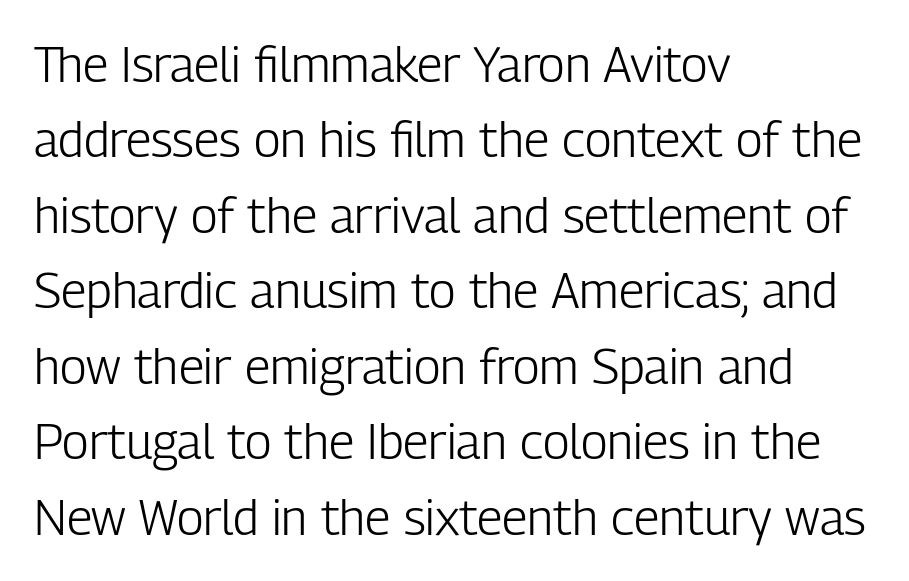
Q: Is the text bold? A: No.
Q: Is the text italic (slanted)? A: No, it is upright.
Q: Is the typeface a serif or a sans-serif typeface? A: Sans-serif.
Q: Is the text underlined? A: No.
Q: How is the paragraph aligned? A: Left-aligned.
Q: Is the spacing between letters normal or unusually wide? A: Normal.
Q: Is the spacing between lines tight, normal or loose? A: Normal.
Q: Width (condensed, normal, or wide)? A: Condensed.
Q: Stroke contrast? A: Low.
Q: x-height? A: Medium.
Q: Monospaced? A: No.
